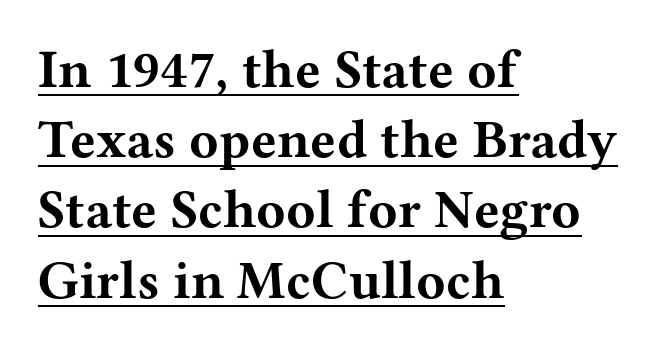
{"serif": "yes", "italic": "no", "bold": "yes", "weight": "bold", "width": "wide", "stroke_contrast": "medium", "x_height": "medium", "monospaced": "no", "underline": "yes", "align": "left", "line_spacing": "normal", "line_spacing_ratio": 1.3, "letter_spacing": "normal", "letter_spacing_em": 0.0, "glyph_px": 54}
